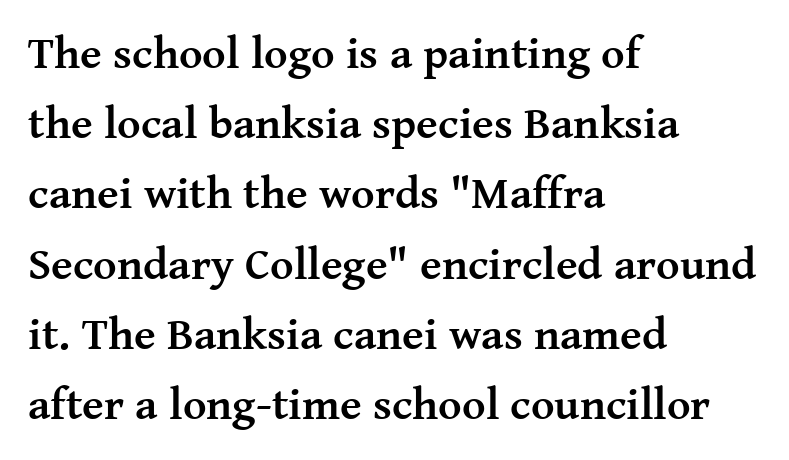
Each letter keeps its own natural width here, so spacing adapts to shape. A roman cut, with each character standing at attention. Observe the serifs anchoring each vertical stroke in this sample. Chunky letters — that's bold for sure. These lines keep a tight, regular rhythm from letter to letter.
